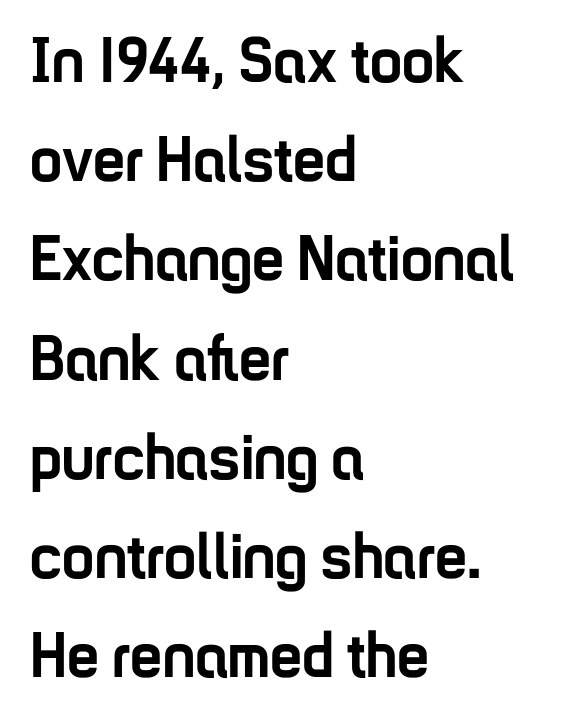
{"serif": "no", "italic": "no", "bold": "yes", "weight": "semibold", "width": "condensed", "stroke_contrast": "low", "x_height": "medium", "monospaced": "no", "underline": "no", "align": "left", "line_spacing": "normal", "line_spacing_ratio": 1.55, "letter_spacing": "normal", "letter_spacing_em": 0.0, "glyph_px": 64}
